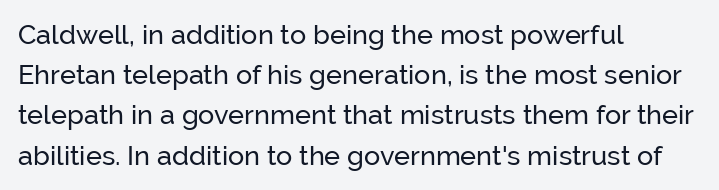
Q: Is the text italic (slanted)? A: No, it is upright.
Q: Is the text underlined? A: No.
Q: How is the paragraph aligned? A: Left-aligned.
Q: Is the spacing between letters normal or unusually wide? A: Normal.
Q: Is the spacing between lines tight, normal or loose? A: Normal.
